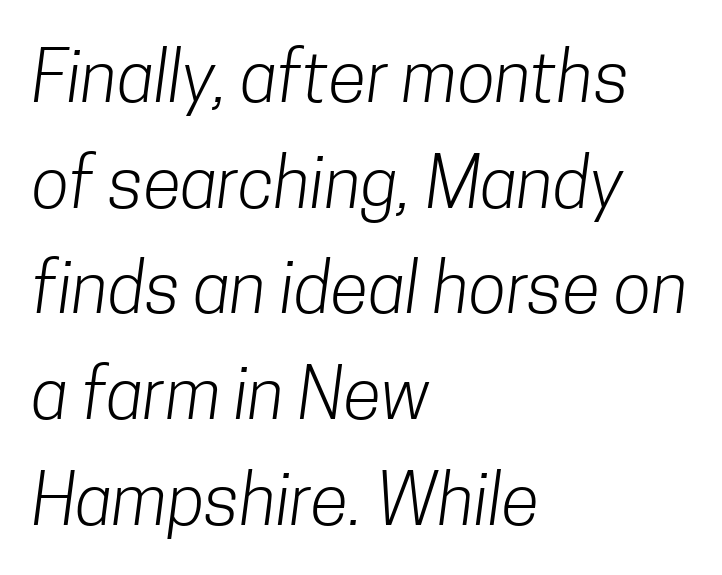
In terms of leading, this rendering sits right in the middle. The string is rendered with underlining switched off. The paragraph shown leans on its left margin. Is this a sans? Yes — the strokes have no serifs. The passage shown is typed in a proportional face where columns would drift. Stroke thickness stays within the range of a standard reading face or lighter.
